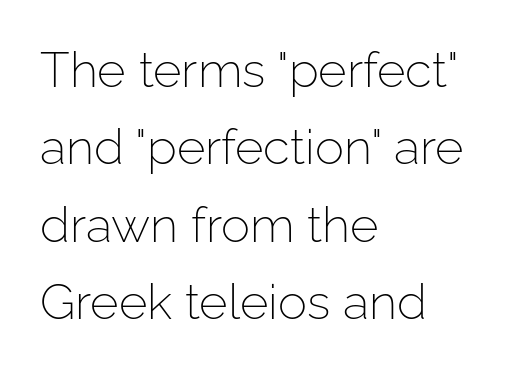
The image shows 49 px light sans-serif type, upright; set left-aligned, normal line spacing (1.58x), normal letter spacing, not underlined; low stroke contrast and a medium x-height.
